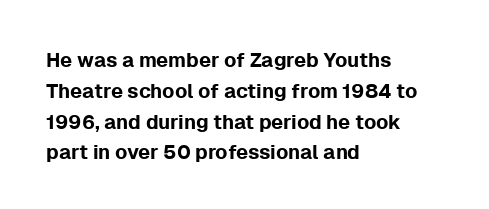
Q: Is the text italic (slanted)? A: No, it is upright.
Q: Is the text underlined? A: No.
Q: How is the paragraph aligned? A: Left-aligned.
Q: Is the spacing between letters normal or unusually wide? A: Normal.
Q: Is the spacing between lines tight, normal or loose? A: Normal.
